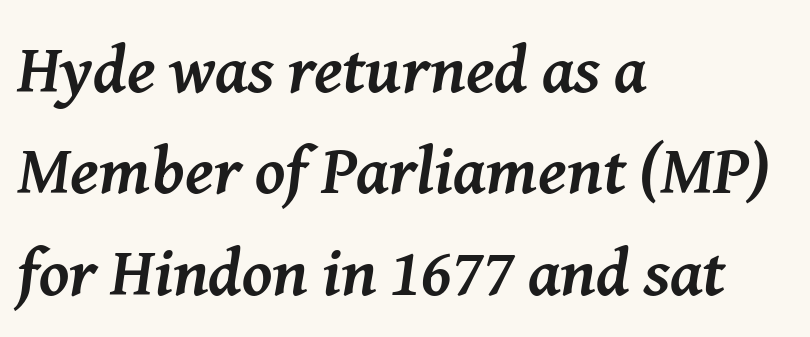
{"serif": "yes", "italic": "yes", "lean": "right", "slant_degrees": 8, "bold": "yes", "weight": "semibold", "width": "normal", "stroke_contrast": "medium", "x_height": "medium", "monospaced": "no", "underline": "no", "align": "left", "line_spacing": "normal", "line_spacing_ratio": 1.49, "letter_spacing": "normal", "letter_spacing_em": 0.0, "glyph_px": 68}
